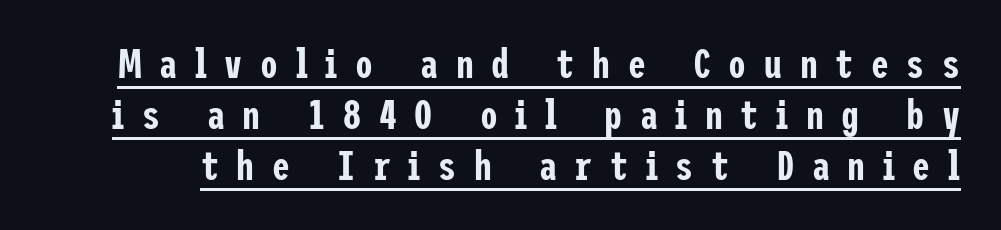
Q: Is the text italic (slanted)? A: No, it is upright.
Q: Is the typeface a serif or a sans-serif typeface? A: Sans-serif.
Q: Is the text underlined? A: Yes.
Q: Is the spacing between letters normal or unusually wide? A: Unusually wide.
Q: Is the spacing between lines tight, normal or loose? A: Normal.
Q: Width (condensed, normal, or wide)? A: Condensed.
Q: Stroke contrast? A: Low.
Q: x-height? A: Medium.
